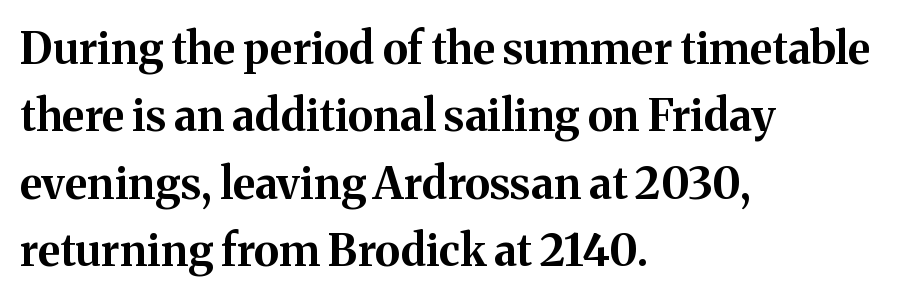
Q: Is the text bold? A: Yes.
Q: Is the text italic (slanted)? A: No, it is upright.
Q: Is the typeface a serif or a sans-serif typeface? A: Serif.
Q: Is the text underlined? A: No.
Q: How is the paragraph aligned? A: Left-aligned.
Q: Is the spacing between letters normal or unusually wide? A: Normal.
Q: Is the spacing between lines tight, normal or loose? A: Normal.
Q: Width (condensed, normal, or wide)? A: Normal.
Q: Stroke contrast? A: Medium.
Q: x-height? A: Medium.
Q: Monospaced? A: No.
